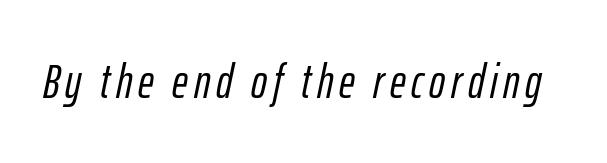
{"italic": "yes", "lean": "right", "slant_degrees": 12, "width": "condensed", "stroke_contrast": "low", "x_height": "medium", "monospaced": "no", "underline": "no", "glyph_px": 48}
